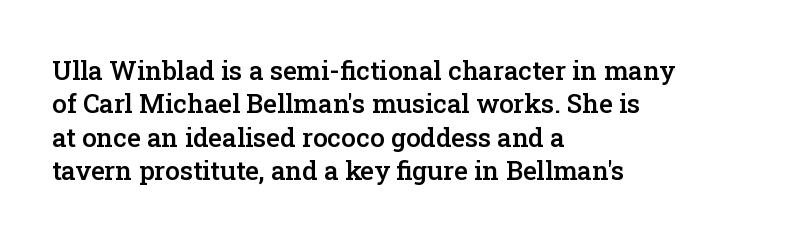
Q: Is the text bold? A: Semi-bold.
Q: Is the text italic (slanted)? A: No, it is upright.
Q: Is the text underlined? A: No.
Q: How is the paragraph aligned? A: Left-aligned.
Q: Is the spacing between letters normal or unusually wide? A: Normal.
Q: Is the spacing between lines tight, normal or loose? A: Normal.
